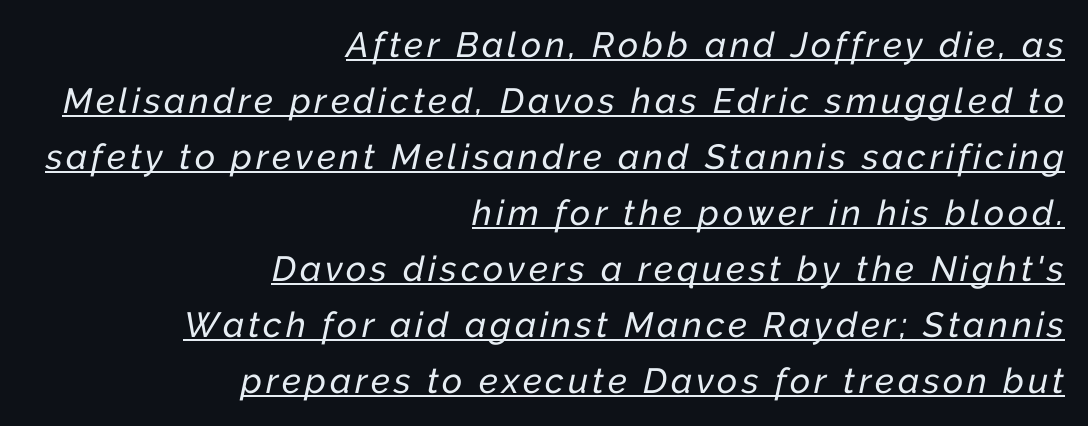
The compositor pushed each line to the right boundary. Character widths vary here, with narrow letters taking less room than wide ones. Compared with typical paragraphs, the rows here are spaced about the same. The rendering applies a slant to the glyphs. Honestly, the underline is the first thing you notice here.
